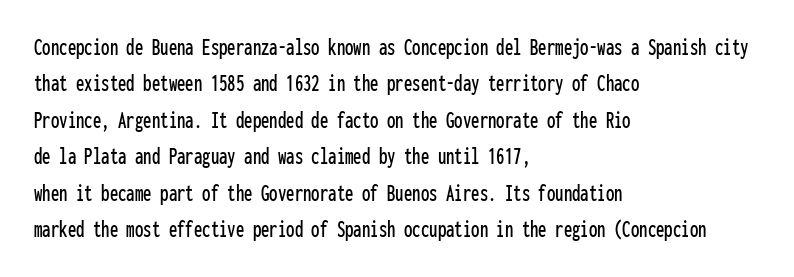
{"italic": "no", "underline": "no", "align": "left", "line_spacing": "normal", "line_spacing_ratio": 1.52, "letter_spacing": "normal", "letter_spacing_em": 0.0, "glyph_px": 24}
